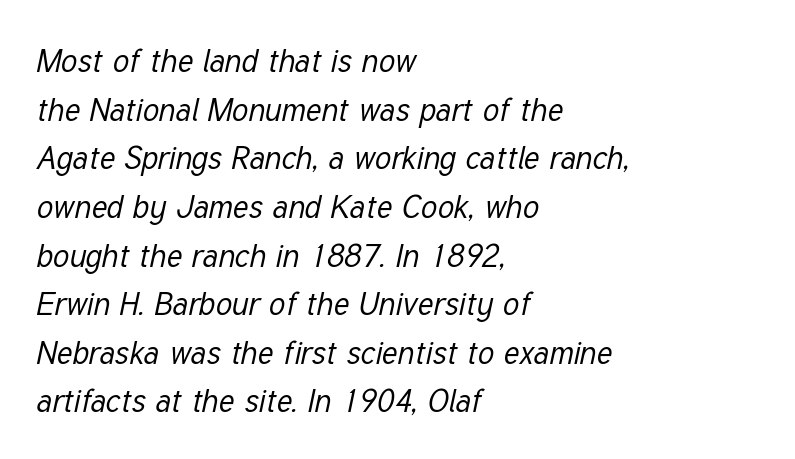
{"italic": "yes", "lean": "right", "slant_degrees": 12, "bold": "no", "weight": "regular", "width": "condensed", "stroke_contrast": "low", "x_height": "medium", "monospaced": "no", "underline": "no", "align": "left", "line_spacing": "normal", "line_spacing_ratio": 1.52, "letter_spacing": "normal", "letter_spacing_em": 0.0, "glyph_px": 32}
